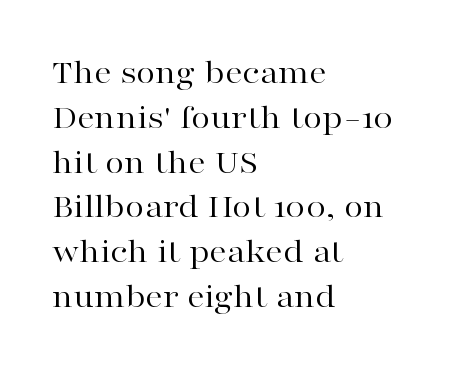
The letterforms sit shoulder to shoulder at normal distance. Summary of weight: not heavy and not bold. The glyphs are unaccompanied by any horizontal stroke below them. The space between consecutive lines is moderate.
